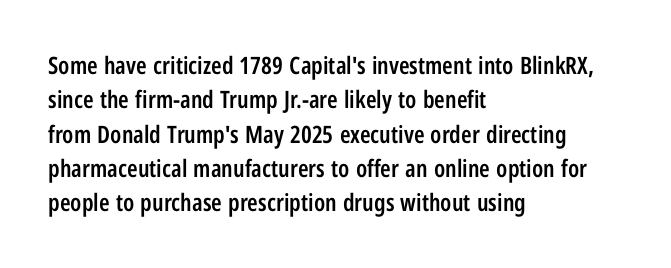
Between one letter and the next there's only the usual sliver of space. Underline: absent. Short and long lines alike share a common starting point at left. Compared with typical paragraphs, the rows here are spaced about the same.
